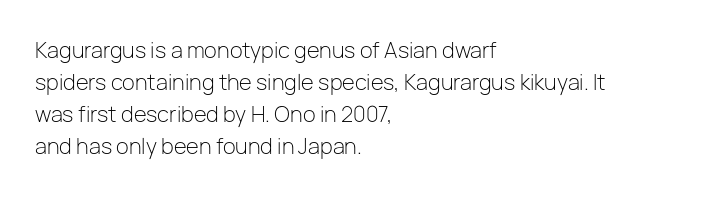
The image shows 21 px text type, upright; set left-aligned, normal line spacing (1.53x), normal letter spacing, not underlined.
